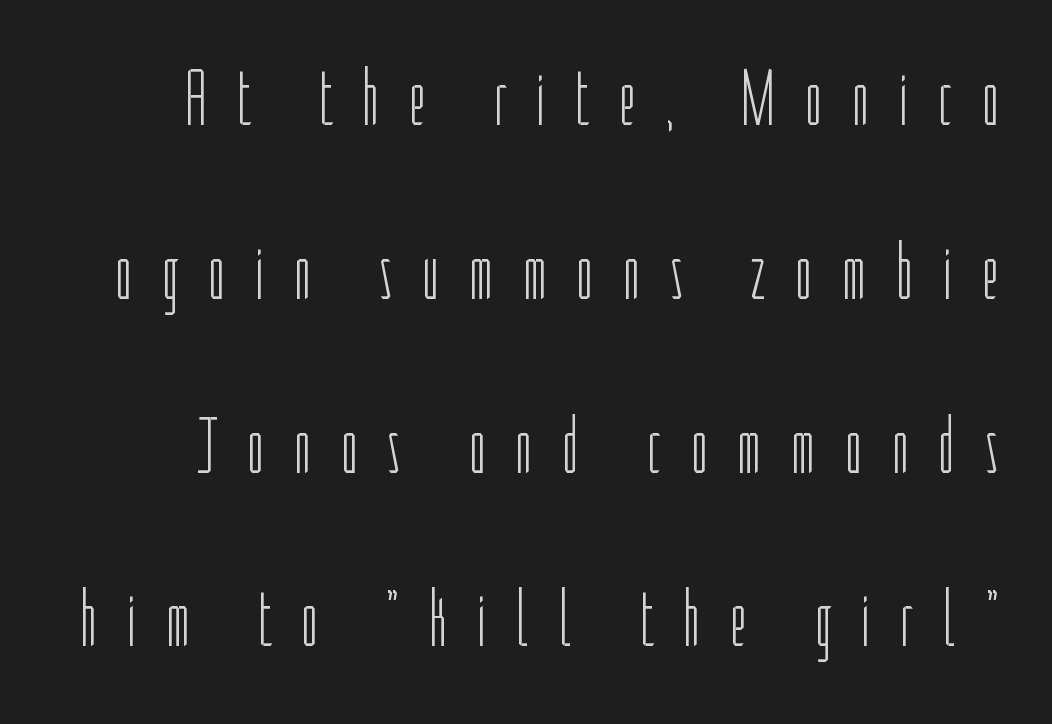
{"serif": "no", "italic": "no", "bold": "no", "weight": "light", "width": "condensed", "stroke_contrast": "low", "x_height": "medium", "monospaced": "no", "underline": "no", "line_spacing": "loose", "line_spacing_ratio": 2.2, "letter_spacing": "wide", "letter_spacing_em": 0.36, "glyph_px": 79}
